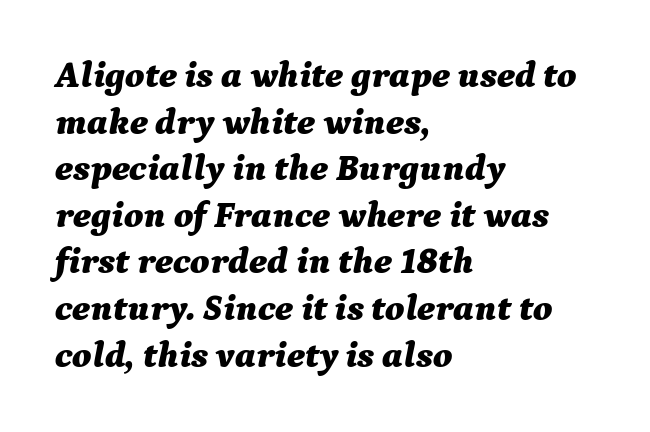
{"italic": "yes", "lean": "right", "slant_degrees": 9, "bold": "yes", "weight": "bold", "width": "normal", "stroke_contrast": "medium", "x_height": "medium", "monospaced": "no", "underline": "no", "align": "left", "line_spacing": "normal", "line_spacing_ratio": 1.26, "letter_spacing": "normal", "letter_spacing_em": 0.0, "glyph_px": 37}
